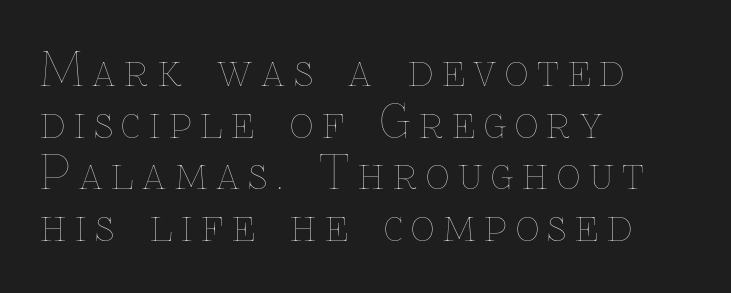
Q: Is the text bold? A: No.
Q: Is the text italic (slanted)? A: No, it is upright.
Q: Is the text underlined? A: No.
Q: How is the paragraph aligned? A: Left-aligned.
Q: Is the spacing between lines tight, normal or loose? A: Tight.
Q: Width (condensed, normal, or wide)? A: Normal.
Q: Stroke contrast? A: Low.
Q: x-height? A: Medium.
Q: Monospaced? A: No.
